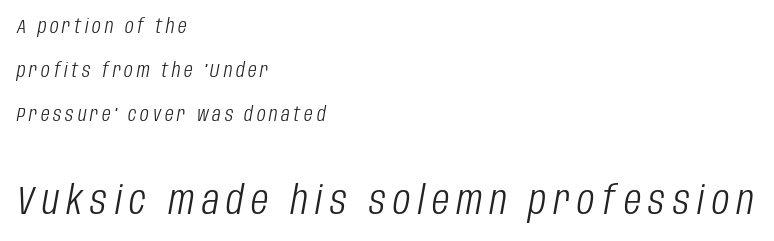
Q: Is the text bold? A: No.
Q: Is the text italic (slanted)? A: Yes, it leans right by about 10 degrees.
Q: Is the text underlined? A: No.
Q: How is the paragraph aligned? A: Left-aligned.
Q: Is the spacing between lines tight, normal or loose? A: Loose.
Q: Which block of text is set in a larger size, the first (top) or the second (bottom)? A: The second (bottom) one.
Q: Width (condensed, normal, or wide)? A: Condensed.
Q: Stroke contrast? A: Low.
Q: x-height? A: Large.
Q: Monospaced? A: No.
